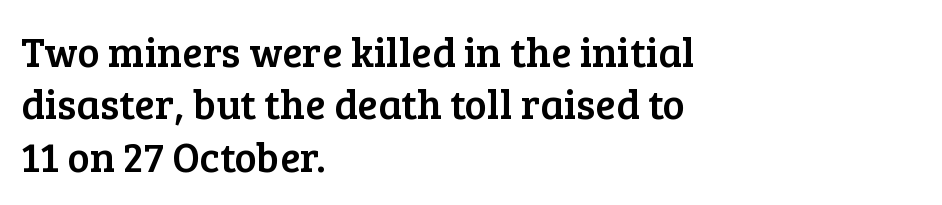
{"serif": "yes", "italic": "no", "width": "normal", "stroke_contrast": "low", "x_height": "medium", "monospaced": "no", "underline": "no", "align": "left", "line_spacing": "normal", "line_spacing_ratio": 1.25, "letter_spacing": "normal", "letter_spacing_em": 0.0, "glyph_px": 42}
